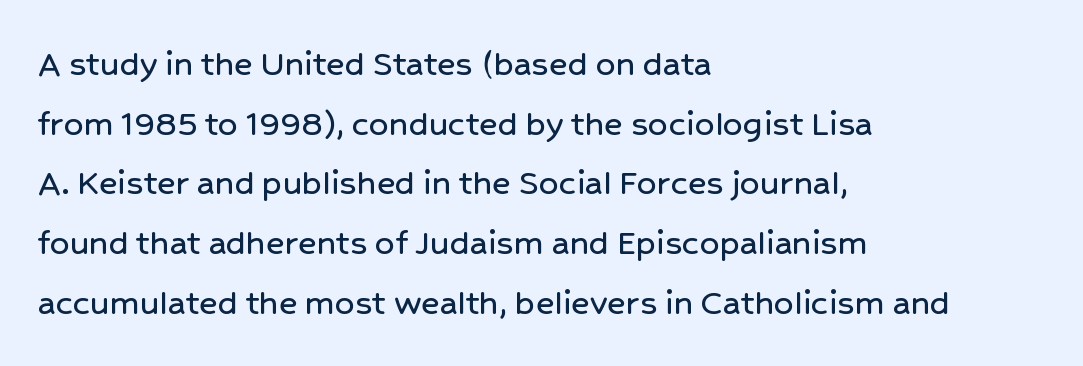
Q: Is the text italic (slanted)? A: No, it is upright.
Q: Is the typeface a serif or a sans-serif typeface? A: Sans-serif.
Q: Is the text underlined? A: No.
Q: How is the paragraph aligned? A: Left-aligned.
Q: Is the spacing between letters normal or unusually wide? A: Normal.
Q: Is the spacing between lines tight, normal or loose? A: Normal.
Q: Width (condensed, normal, or wide)? A: Normal.
Q: Stroke contrast? A: Low.
Q: x-height? A: Medium.
Q: Monospaced? A: No.
